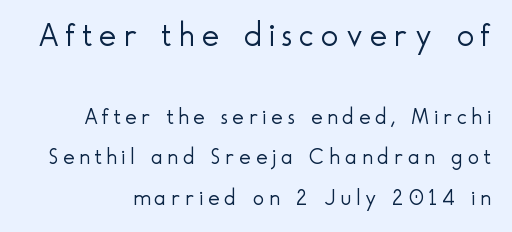
You could not count columns in this text — the font is proportionally spaced. The characters display no serif detailing; their extremities are plain. What stands out about the letter spacing? Its width — letters are far apart. The designer gave the opening block more size than the closing block. Upright lettering throughout. No heavy texture on the line: the type isn't bold.
